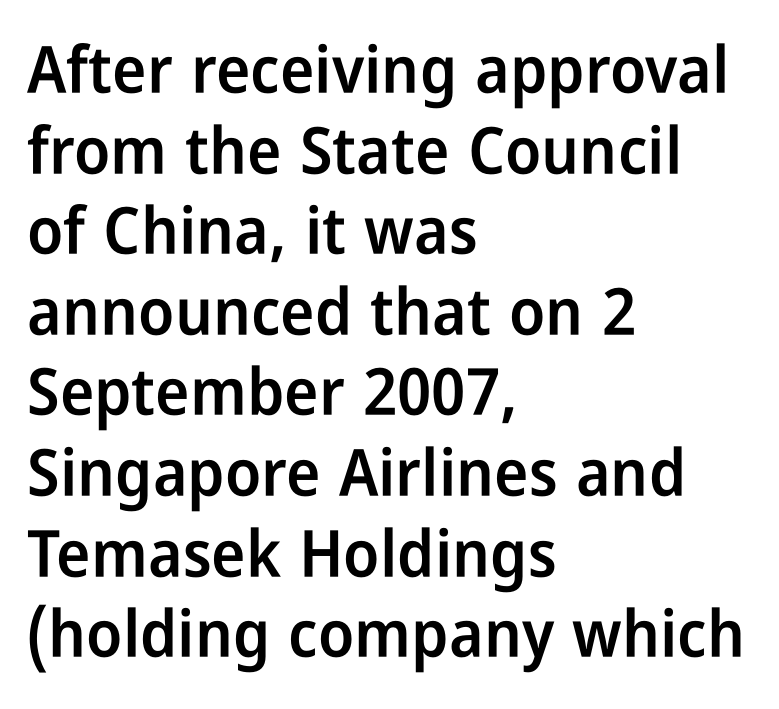
The image shows 65 px semibold, condensed sans-serif type, upright; set left-aligned, line spacing 1.24x, normal letter spacing, not underlined; low stroke contrast and a medium x-height.
